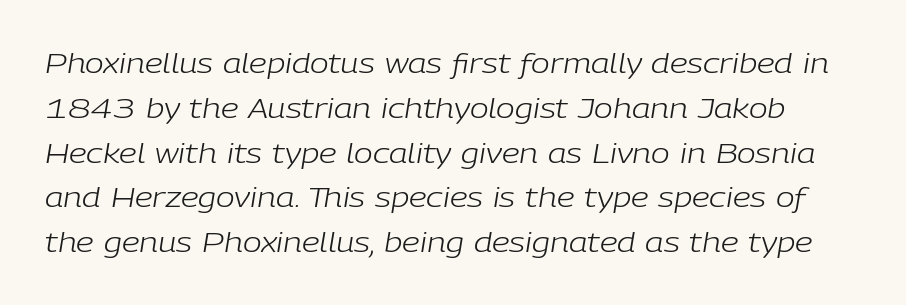
Q: Is the text bold? A: No.
Q: Is the text italic (slanted)? A: Yes, it leans right by about 9 degrees.
Q: Is the text underlined? A: No.
Q: Is the spacing between letters normal or unusually wide? A: Normal.
Q: Is the spacing between lines tight, normal or loose? A: Normal.
Q: Width (condensed, normal, or wide)? A: Normal.
Q: Stroke contrast? A: Low.
Q: x-height? A: Medium.
Q: Monospaced? A: No.
